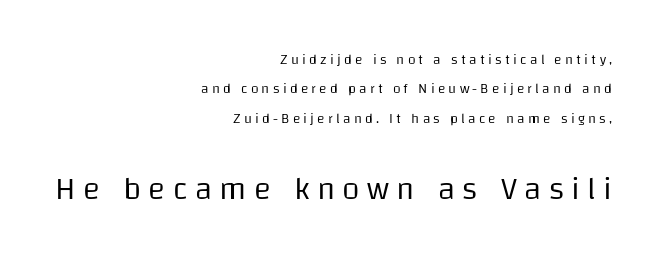
The image shows 32 px regular-weight sans-serif type, upright; set right-aligned, loose line spacing (2.09x), unusually wide letter spacing (+0.23 em), not underlined; the second (bottom) block is 2.29x larger; low stroke contrast and a large x-height.
